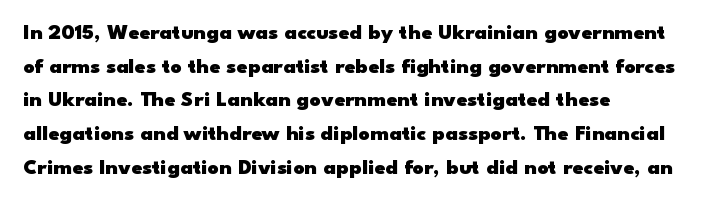
The image shows 22 px bold type, upright; set left-aligned, normal line spacing (1.53x), normal letter spacing, not underlined.
